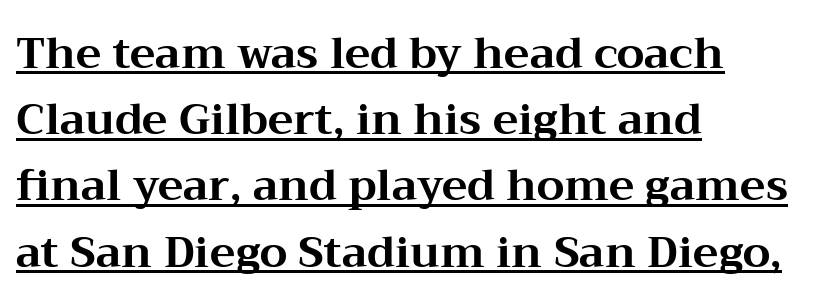
It's the straight-up-and-down kind of type. A typographer would call this underscored text. These lines sit exactly where default settings would place them. Spacing verdict: proportional, widths tailored to each character.
